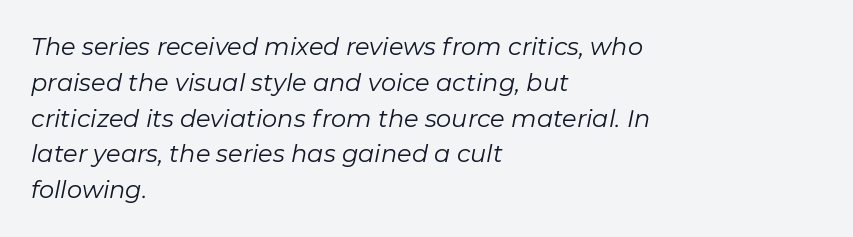
{"italic": "yes", "lean": "right", "slant_degrees": 11, "bold": "no", "underline": "no", "align": "left", "line_spacing": "normal", "line_spacing_ratio": 1.49, "letter_spacing": "normal", "letter_spacing_em": 0.0, "glyph_px": 24}
